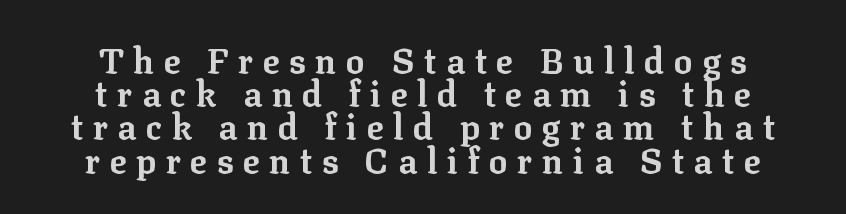
The image shows 35 px bold serif type, upright; set centered, tight line spacing (0.95x), unusually wide letter spacing (+0.27 em), not underlined; low stroke contrast and a medium x-height.
